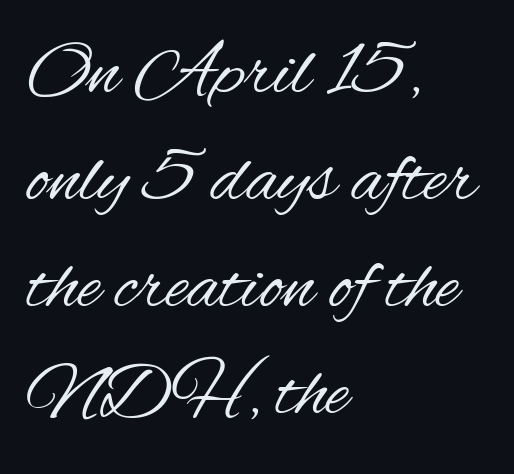
{"serif": "no", "bold": "no", "weight": "regular", "width": "condensed", "stroke_contrast": "medium", "x_height": "small", "monospaced": "no", "underline": "no", "align": "left", "line_spacing": "normal", "line_spacing_ratio": 1.37, "letter_spacing": "normal", "letter_spacing_em": 0.0, "glyph_px": 78}
